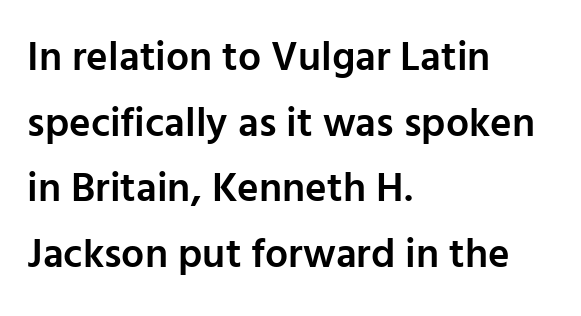
{"serif": "no", "italic": "no", "bold": "semi", "weight": "semibold", "width": "normal", "stroke_contrast": "low", "x_height": "medium", "monospaced": "no", "underline": "no", "align": "left", "line_spacing": "normal", "line_spacing_ratio": 1.6, "letter_spacing": "normal", "letter_spacing_em": 0.0, "glyph_px": 41}
